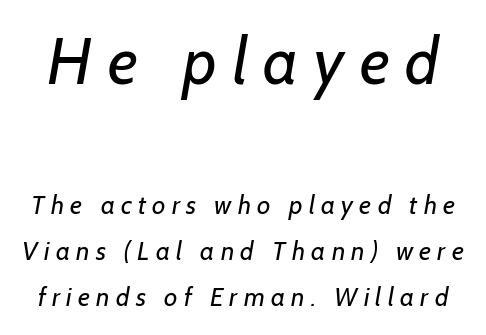
{"serif": "no", "bold": "no", "weight": "regular", "width": "normal", "stroke_contrast": "low", "x_height": "medium", "monospaced": "no", "underline": "no", "line_spacing_ratio": 1.77, "letter_spacing": "wide", "letter_spacing_em": 0.24, "larger_block": "first", "size_ratio": 2.5, "glyph_px": 65}
